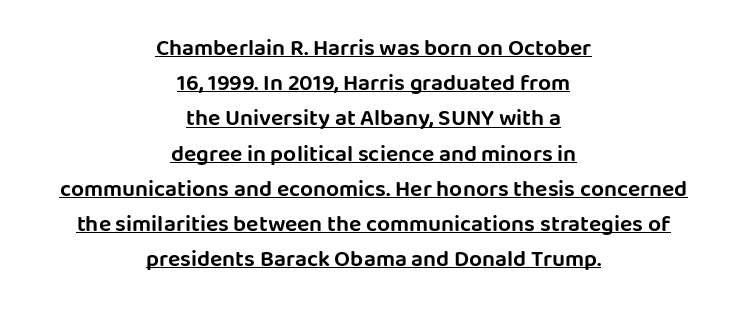
Q: Is the text italic (slanted)? A: No, it is upright.
Q: Is the text underlined? A: Yes.
Q: How is the paragraph aligned? A: Centered.
Q: Is the spacing between letters normal or unusually wide? A: Normal.
Q: Is the spacing between lines tight, normal or loose? A: Normal.
